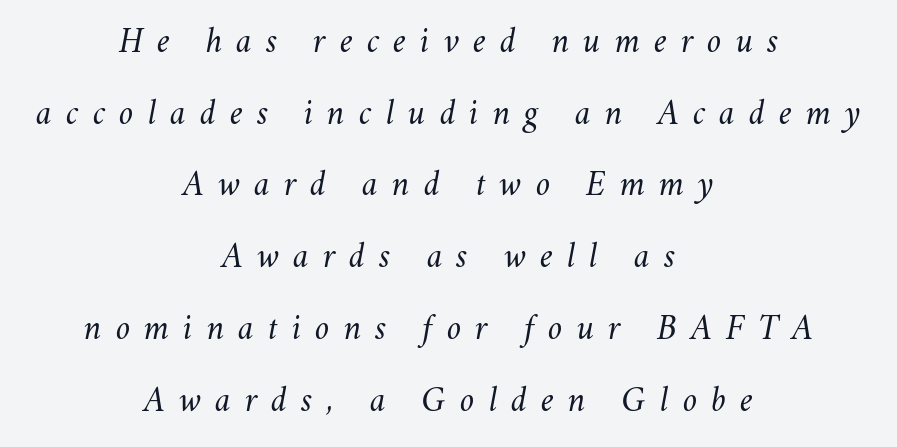
Q: Is the text bold? A: No.
Q: Is the text italic (slanted)? A: Yes, it leans right by about 11 degrees.
Q: Is the text underlined? A: No.
Q: How is the paragraph aligned? A: Centered.
Q: Is the spacing between letters normal or unusually wide? A: Unusually wide.
Q: Is the spacing between lines tight, normal or loose? A: Loose.
Q: Width (condensed, normal, or wide)? A: Normal.
Q: Stroke contrast? A: Medium.
Q: x-height? A: Small.
Q: Monospaced? A: No.
